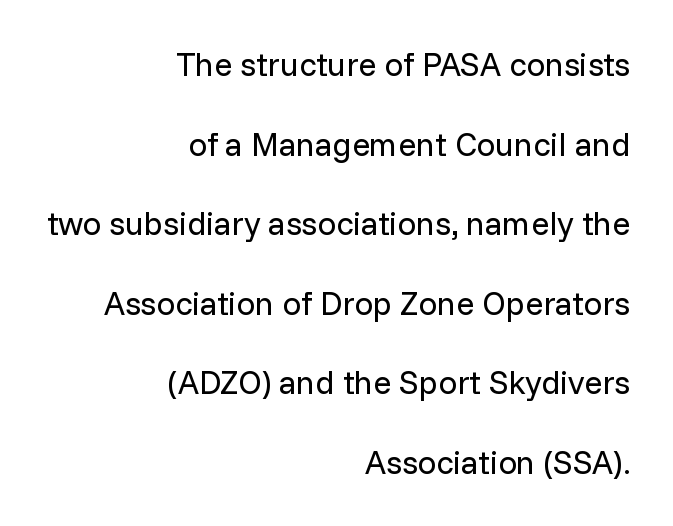
Q: Is the text bold? A: No.
Q: Is the text italic (slanted)? A: No, it is upright.
Q: Is the typeface a serif or a sans-serif typeface? A: Sans-serif.
Q: Is the text underlined? A: No.
Q: How is the paragraph aligned? A: Right-aligned.
Q: Is the spacing between letters normal or unusually wide? A: Normal.
Q: Is the spacing between lines tight, normal or loose? A: Loose.
Q: Width (condensed, normal, or wide)? A: Normal.
Q: Stroke contrast? A: Low.
Q: x-height? A: Medium.
Q: Monospaced? A: No.
